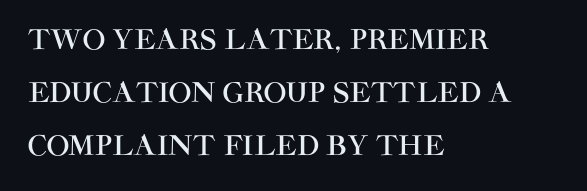
Is there much room between lines? Yes — plenty of vertical air separates them. Descenders hang freely into open space. The horizontal fit of the characters is conventional and even. No italicization has been applied; the sample stays upright. If you drew a ruler down the left edge, every line would touch it.
